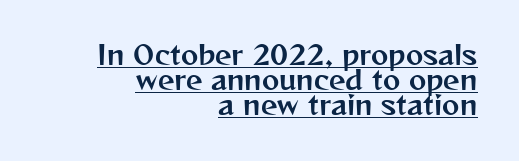
Students, observe: this is what under-led, compact text looks like. If you drew a ruler down the right edge, every line would touch it. Observe the ordinary spacing: letters are neighbours, not strangers. Vertical strokes here are truly vertical. The face used here appears with an underline applied.
